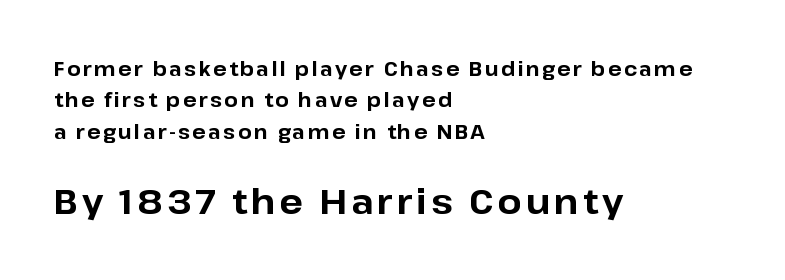
{"serif": "no", "italic": "no", "bold": "yes", "weight": "bold", "width": "normal", "stroke_contrast": "low", "x_height": "medium", "monospaced": "no", "underline": "no", "align": "left", "line_spacing": "normal", "line_spacing_ratio": 1.57, "larger_block": "second", "size_ratio": 1.75, "glyph_px": 35}
